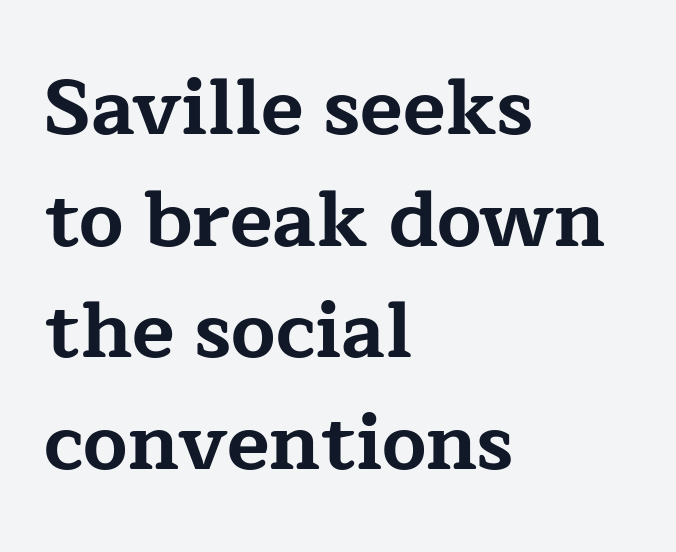
Compared with a centered layout, this one pins lines to the left instead. Regular leading. This rendering leaves character spacing at its baseline value. Designer's note — italics off, roman on. This sample has the flowing, uneven cadence of proportional lettering.
